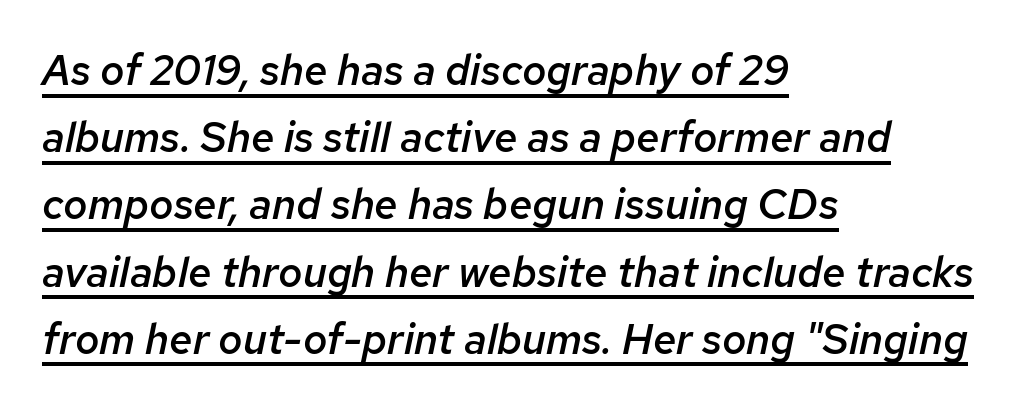
Q: Is the text bold? A: Semi-bold.
Q: Is the text italic (slanted)? A: Yes, it leans right by about 12 degrees.
Q: Is the text underlined? A: Yes.
Q: How is the paragraph aligned? A: Left-aligned.
Q: Is the spacing between letters normal or unusually wide? A: Normal.
Q: Is the spacing between lines tight, normal or loose? A: Normal.
Q: Width (condensed, normal, or wide)? A: Normal.
Q: Stroke contrast? A: Low.
Q: x-height? A: Medium.
Q: Monospaced? A: No.
